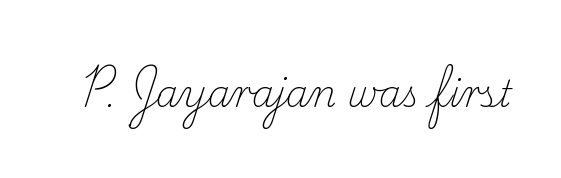
Varying glyph widths throughout — classic text-font behaviour. Caption: face not bold, strokes unweighted. Each row of text sits above clean, open space.
